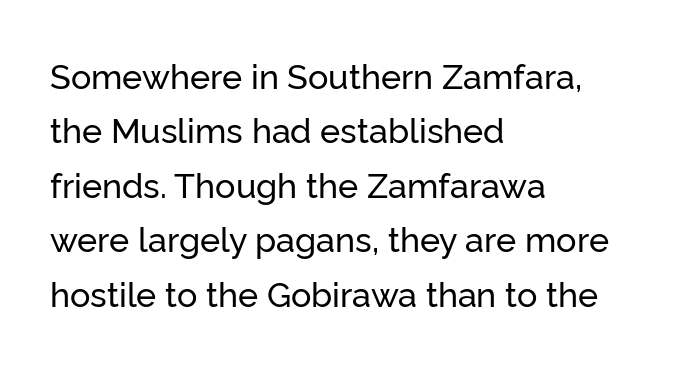
Notice how the stems are strictly vertical — no italics here. Grotesque or geometric, the face here clearly has no serifs. Which margin do the lines hug? The left one — the right edge is uneven. Summary of vertical rhythm: regular, with standard interline spacing. Varying glyph widths throughout — classic text-font behaviour.
